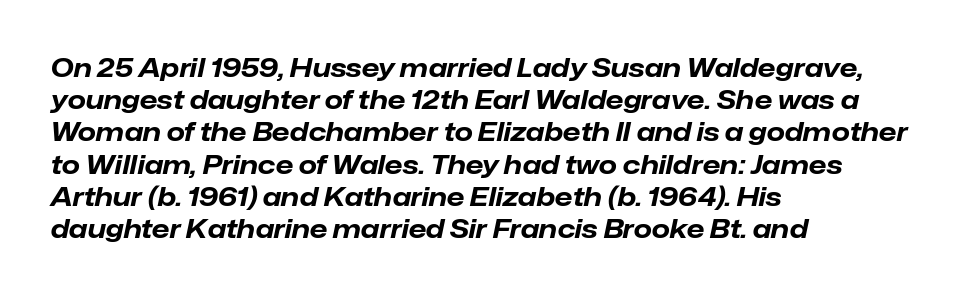
Does the weight exceed regular? Yes, all the way to bold. Underlining? Definitely not there. Left-aligned paragraph, ragged on the right. Does extra space separate the letters? No, they use regular spacing. An italicized treatment has been applied to the whole sample.
